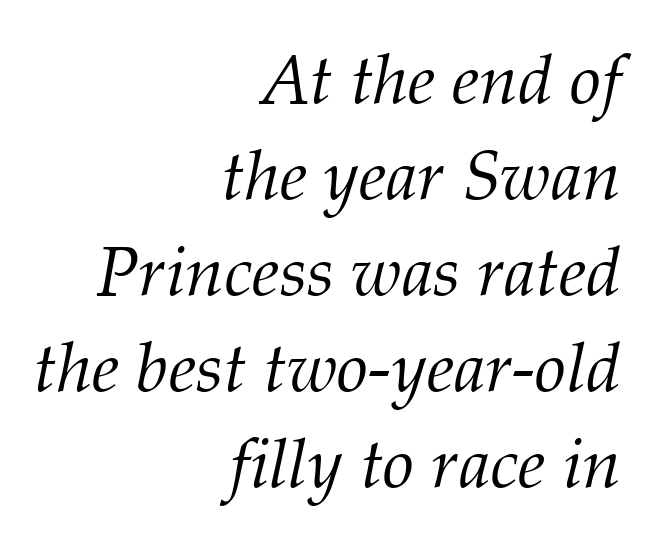
The image shows 70 px light serif type, italic (leaning right); set right-aligned, normal line spacing (1.37x), normal letter spacing, not underlined; medium stroke contrast and a medium x-height.
